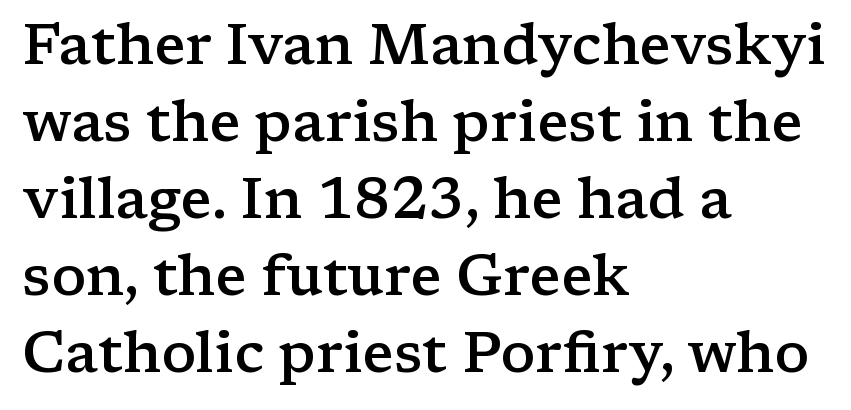
{"serif": "yes", "italic": "no", "bold": "semi", "weight": "semibold", "width": "wide", "stroke_contrast": "low", "x_height": "medium", "monospaced": "no", "underline": "no", "align": "left", "line_spacing": "normal", "line_spacing_ratio": 1.35, "letter_spacing": "normal", "letter_spacing_em": 0.0, "glyph_px": 57}
